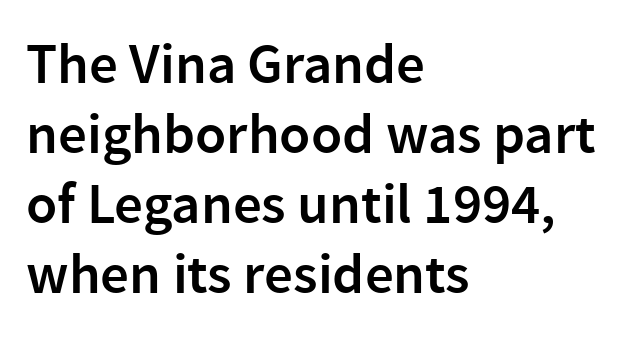
Q: Is the text bold? A: Semi-bold.
Q: Is the text italic (slanted)? A: No, it is upright.
Q: Is the typeface a serif or a sans-serif typeface? A: Sans-serif.
Q: Is the text underlined? A: No.
Q: How is the paragraph aligned? A: Left-aligned.
Q: Is the spacing between letters normal or unusually wide? A: Normal.
Q: Width (condensed, normal, or wide)? A: Normal.
Q: Stroke contrast? A: Low.
Q: x-height? A: Medium.
Q: Monospaced? A: No.
